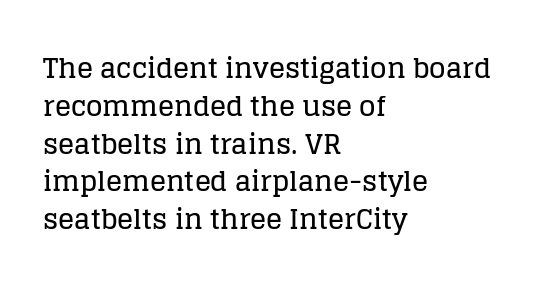
{"italic": "no", "underline": "no", "align": "left", "line_spacing": "normal", "line_spacing_ratio": 1.4, "letter_spacing": "normal", "letter_spacing_em": 0.0, "glyph_px": 27}
